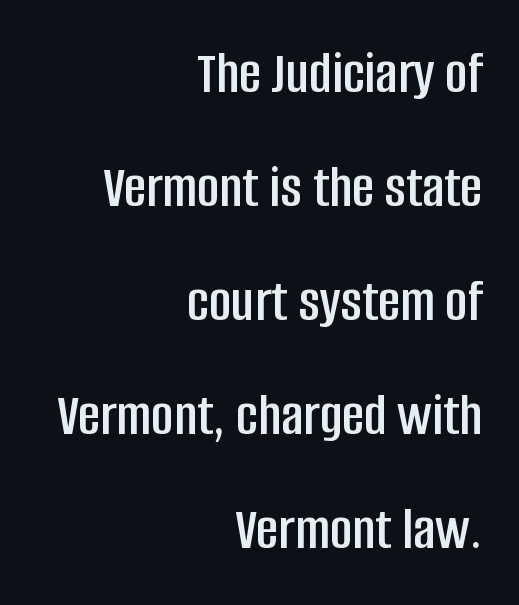
Q: Is the text italic (slanted)? A: No, it is upright.
Q: Is the typeface a serif or a sans-serif typeface? A: Sans-serif.
Q: Is the text underlined? A: No.
Q: How is the paragraph aligned? A: Right-aligned.
Q: Is the spacing between letters normal or unusually wide? A: Normal.
Q: Width (condensed, normal, or wide)? A: Condensed.
Q: Stroke contrast? A: Low.
Q: x-height? A: Large.
Q: Monospaced? A: No.
